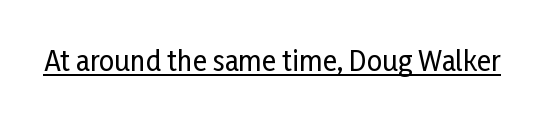
{"italic": "no", "underline": "yes", "letter_spacing": "normal", "letter_spacing_em": 0.0, "glyph_px": 27}
